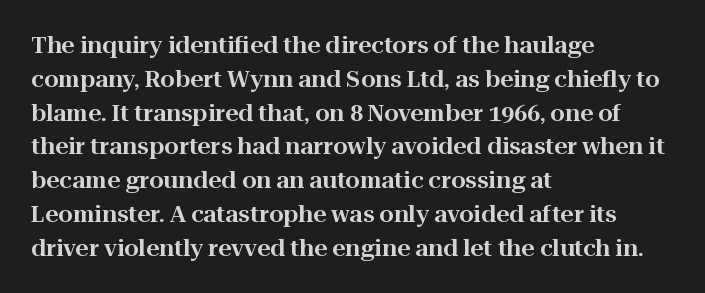
The image shows 23 px text type, upright; set left-aligned, normal line spacing (1.47x), normal letter spacing, not underlined.
